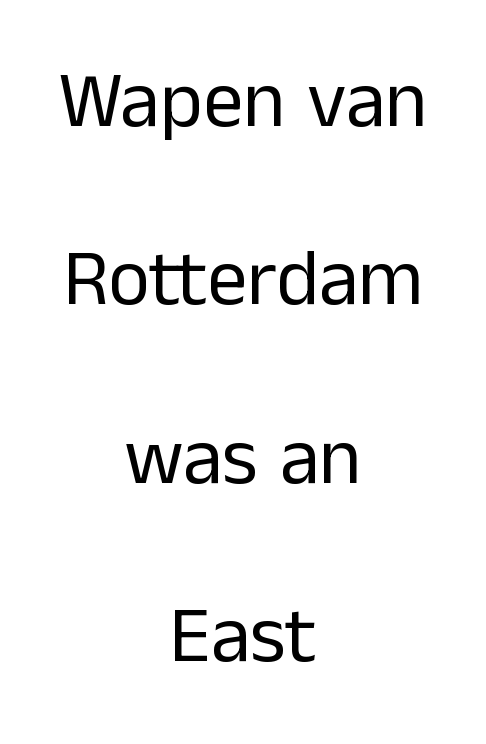
{"serif": "no", "italic": "no", "bold": "no", "weight": "regular", "width": "normal", "stroke_contrast": "low", "x_height": "medium", "monospaced": "no", "underline": "no", "align": "center", "line_spacing": "loose", "line_spacing_ratio": 2.23, "letter_spacing": "normal", "letter_spacing_em": 0.0, "glyph_px": 80}
